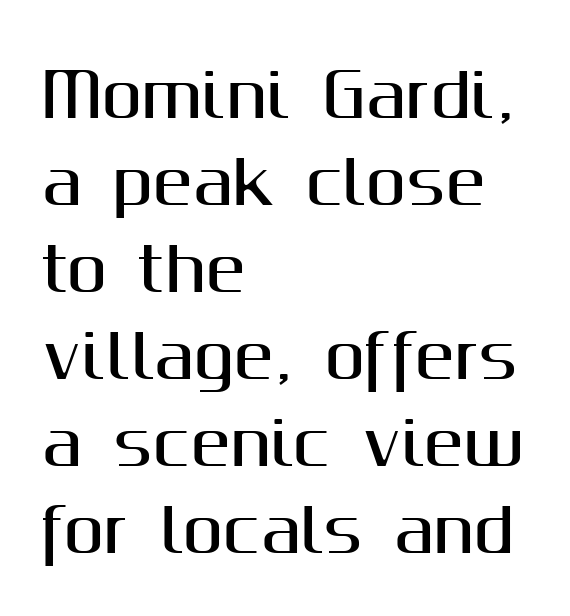
{"serif": "no", "italic": "no", "width": "normal", "stroke_contrast": "medium", "x_height": "medium", "monospaced": "no", "underline": "no", "align": "left", "line_spacing": "normal", "line_spacing_ratio": 1.45, "letter_spacing": "normal", "letter_spacing_em": 0.0, "glyph_px": 60}
